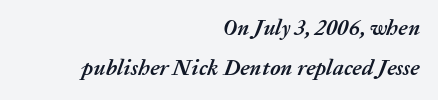
The image shows 22 px bold type, italic (leaning right); set right-aligned, line spacing 1.83x, normal letter spacing, not underlined.
